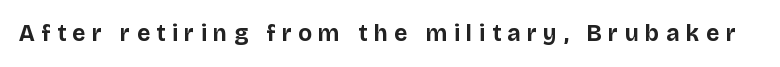
{"italic": "no", "bold": "yes", "underline": "no", "letter_spacing": "wide", "letter_spacing_em": 0.28, "glyph_px": 23}
